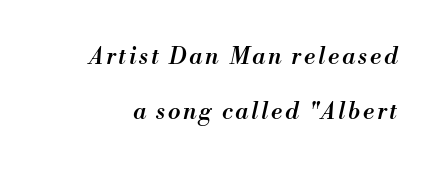
Q: Is the text bold? A: Semi-bold.
Q: Is the text italic (slanted)? A: Yes, it leans right by about 13 degrees.
Q: Is the text underlined? A: No.
Q: Is the spacing between lines tight, normal or loose? A: Loose.
